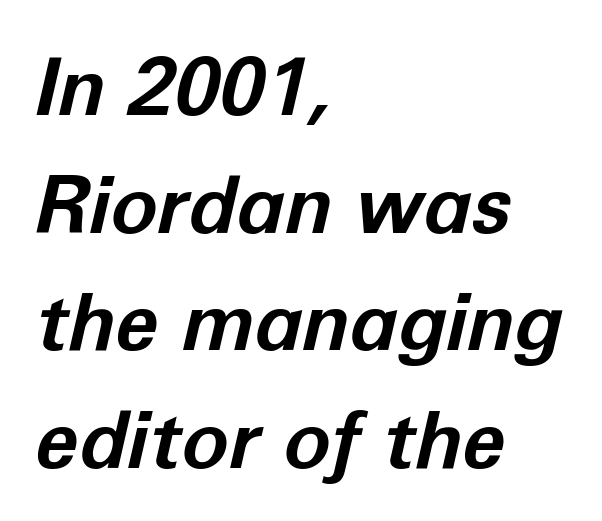
Q: Is the text bold? A: Yes.
Q: Is the text italic (slanted)? A: Yes, it leans right by about 12 degrees.
Q: Is the text underlined? A: No.
Q: How is the paragraph aligned? A: Left-aligned.
Q: Is the spacing between letters normal or unusually wide? A: Normal.
Q: Is the spacing between lines tight, normal or loose? A: Normal.
Q: Width (condensed, normal, or wide)? A: Normal.
Q: Stroke contrast? A: Low.
Q: x-height? A: Medium.
Q: Monospaced? A: No.
